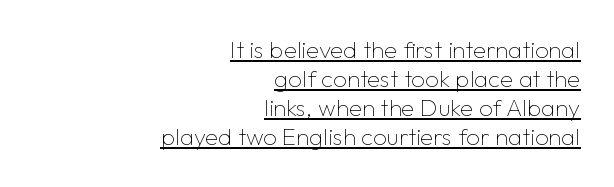
Line endings align vertically; line beginnings do not. You can tell it's not italic because the verticals are truly vertical. Nothing heavy about these letters — not bold at all. Nothing unusual about the tracking: characters are spaced as the font intends. This rendering features underlined lettering.
